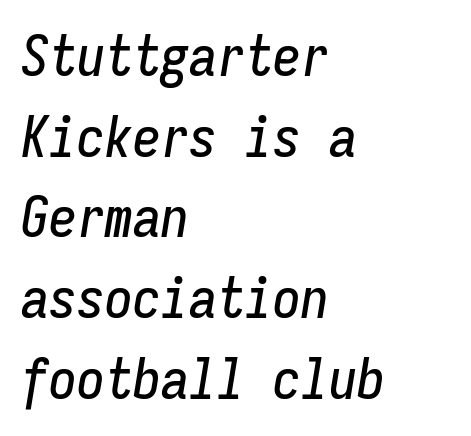
Q: Is the text italic (slanted)? A: Yes, it leans right by about 9 degrees.
Q: Is the text underlined? A: No.
Q: How is the paragraph aligned? A: Left-aligned.
Q: Is the spacing between letters normal or unusually wide? A: Normal.
Q: Is the spacing between lines tight, normal or loose? A: Normal.
Q: Width (condensed, normal, or wide)? A: Condensed.
Q: Stroke contrast? A: Low.
Q: x-height? A: Medium.
Q: Monospaced? A: Yes.
